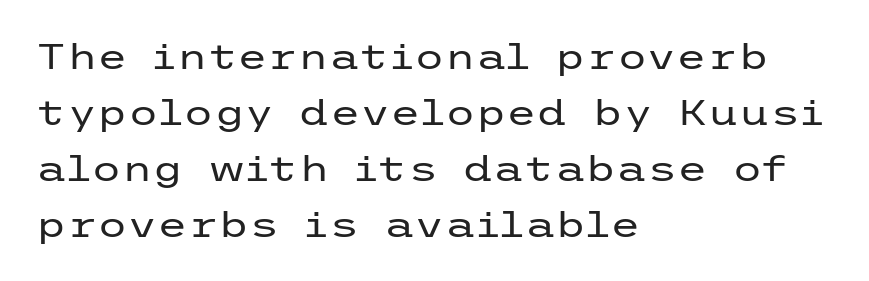
The image shows 35 px regular-weight, wide sans-serif type, upright; set left-aligned, normal line spacing (1.6x), normal letter spacing, not underlined; low stroke contrast and a medium x-height.
